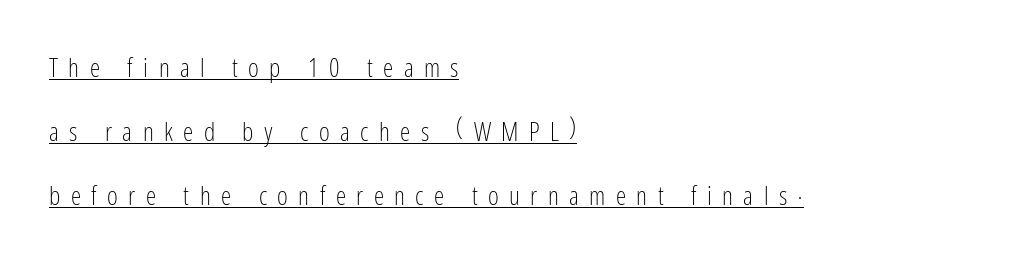
Q: Is the text bold? A: No.
Q: Is the text italic (slanted)? A: No, it is upright.
Q: Is the text underlined? A: Yes.
Q: How is the paragraph aligned? A: Left-aligned.
Q: Is the spacing between letters normal or unusually wide? A: Unusually wide.
Q: Is the spacing between lines tight, normal or loose? A: Loose.
